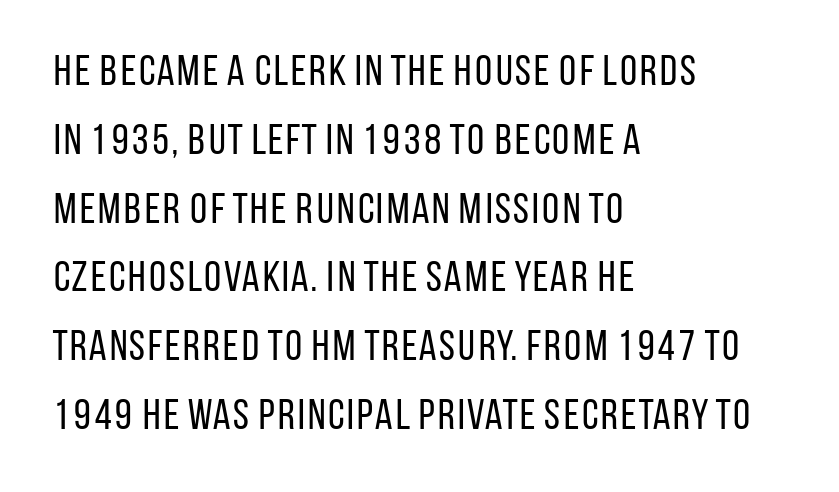
{"serif": "no", "italic": "no", "bold": "no", "weight": "regular", "width": "condensed", "stroke_contrast": "low", "x_height": "large", "monospaced": "no", "underline": "no", "align": "left", "line_spacing": "normal", "line_spacing_ratio": 1.6, "letter_spacing": "normal", "letter_spacing_em": 0.0, "glyph_px": 43}
